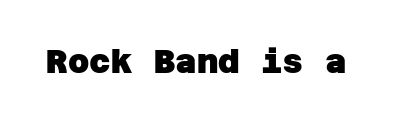
Q: Is the text bold? A: Yes.
Q: Is the typeface a serif or a sans-serif typeface? A: Sans-serif.
Q: Is the text underlined? A: No.
Q: Is the spacing between letters normal or unusually wide? A: Normal.
Q: Width (condensed, normal, or wide)? A: Normal.
Q: Stroke contrast? A: Low.
Q: x-height? A: Large.
